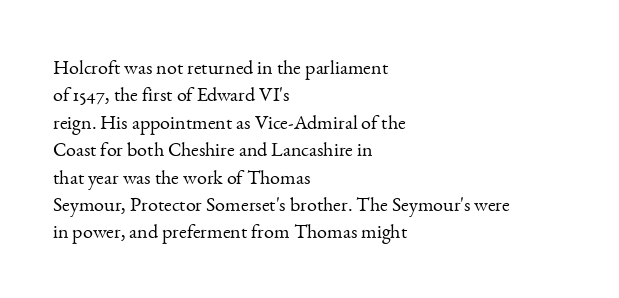
{"italic": "no", "bold": "no", "underline": "no", "align": "left", "line_spacing": "normal", "line_spacing_ratio": 1.37, "letter_spacing": "normal", "letter_spacing_em": 0.0, "glyph_px": 20}
